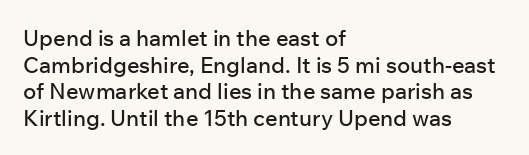
The image shows 22 px text type, upright; set left-aligned, line spacing 1.21x, normal letter spacing, not underlined.
